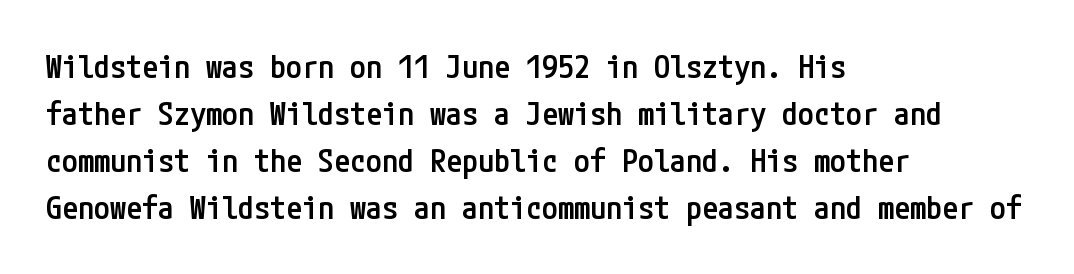
The image shows 32 px semibold, condensed sans-serif type, upright; set left-aligned, normal line spacing (1.47x), normal letter spacing, not underlined; low stroke contrast and a medium x-height.
